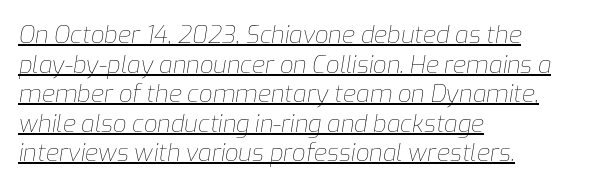
{"italic": "yes", "lean": "right", "slant_degrees": 9, "bold": "no", "underline": "yes", "align": "left", "line_spacing_ratio": 1.23, "letter_spacing": "normal", "letter_spacing_em": 0.0, "glyph_px": 24}
